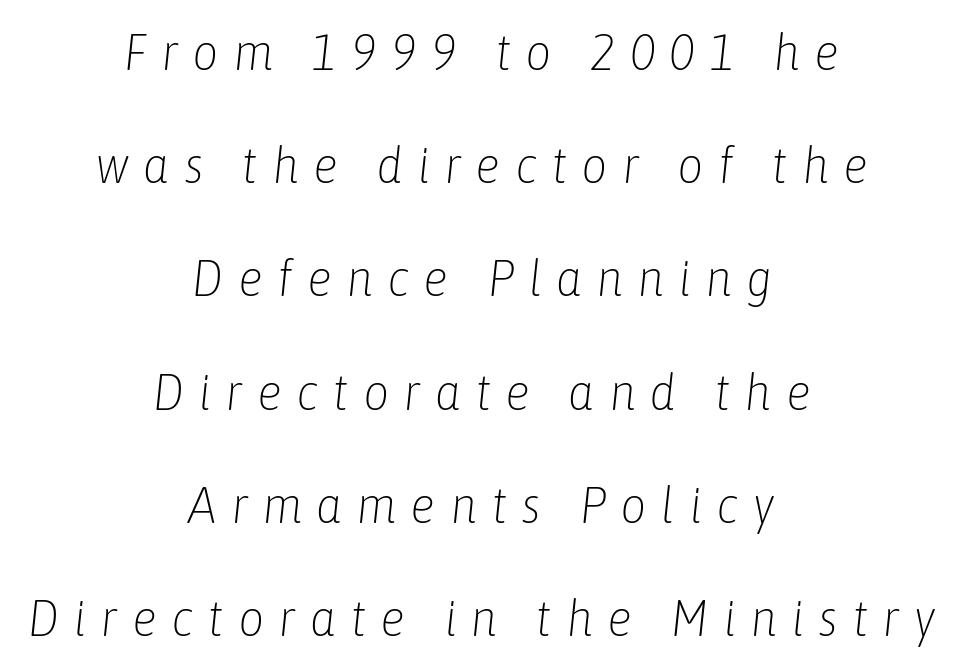
{"italic": "yes", "lean": "right", "slant_degrees": 6, "bold": "no", "weight": "light", "width": "condensed", "stroke_contrast": "low", "x_height": "medium", "monospaced": "no", "underline": "no", "align": "center", "line_spacing": "loose", "line_spacing_ratio": 2.22, "letter_spacing": "wide", "letter_spacing_em": 0.28, "glyph_px": 51}
